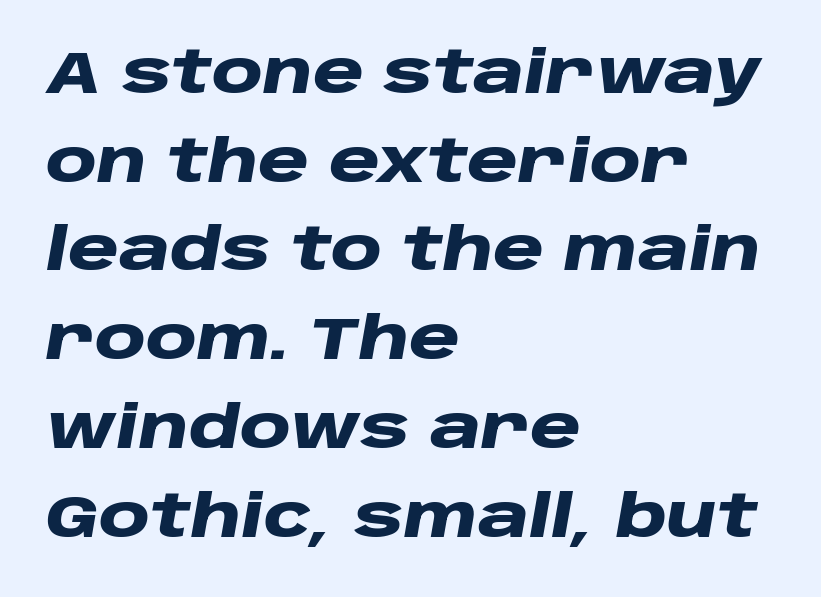
The image shows 58 px heavy, wide type, italic (leaning right); set left-aligned, normal line spacing (1.53x), normal letter spacing, not underlined; low stroke contrast and a large x-height.
